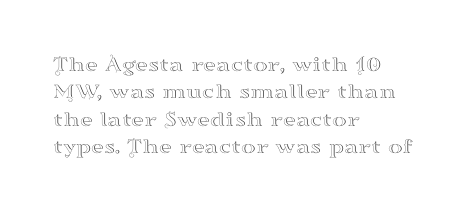
{"italic": "no", "underline": "no", "align": "left", "line_spacing_ratio": 1.24, "letter_spacing": "normal", "letter_spacing_em": 0.0, "glyph_px": 22}
